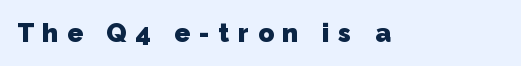
Has an underline been added? It has not. Tracking here is generous; glyphs stand well apart from one another. The face used here has the dense, thick strokes of a bold.
